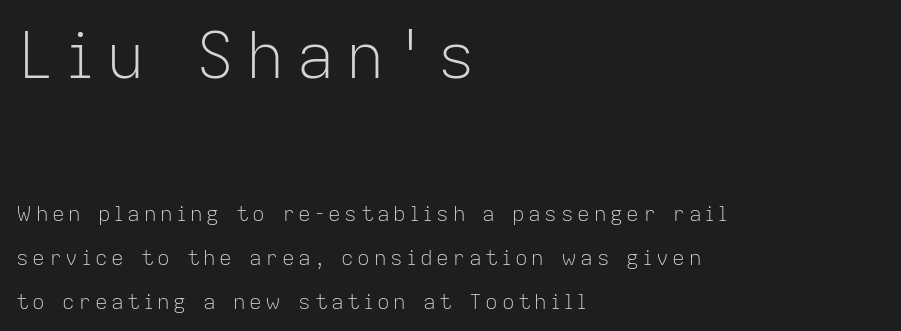
The image shows 64 px light sans-serif type, upright; set left-aligned, loose line spacing (2.08x), not underlined; the first (top) block is 3.05x larger; low stroke contrast and a medium x-height.
